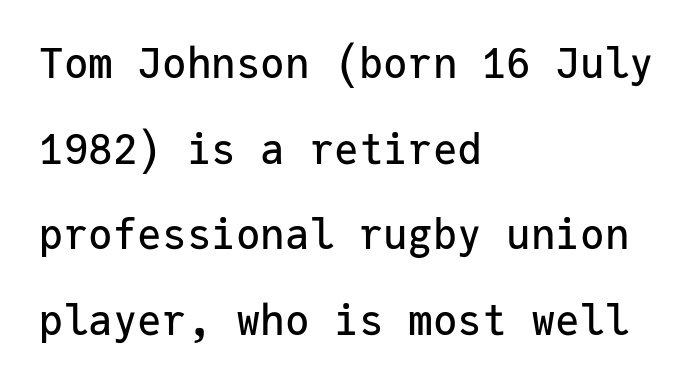
The image shows 41 px sans-serif type, upright, monospaced; set left-aligned, loose line spacing (2.09x), normal letter spacing, not underlined; low stroke contrast and a medium x-height.
